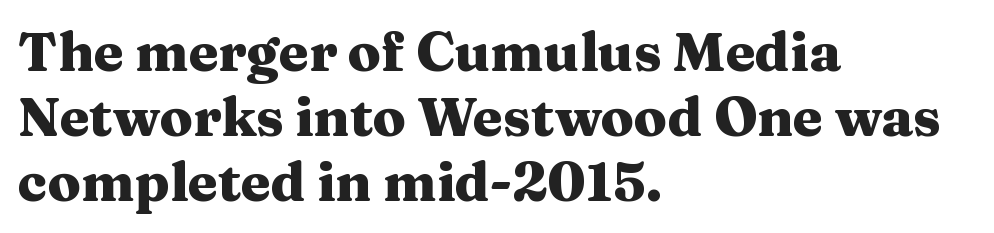
Q: Is the text bold? A: Yes.
Q: Is the text italic (slanted)? A: No, it is upright.
Q: Is the typeface a serif or a sans-serif typeface? A: Serif.
Q: Is the text underlined? A: No.
Q: How is the paragraph aligned? A: Left-aligned.
Q: Is the spacing between letters normal or unusually wide? A: Normal.
Q: Width (condensed, normal, or wide)? A: Wide.
Q: Stroke contrast? A: Medium.
Q: x-height? A: Medium.
Q: Monospaced? A: No.
